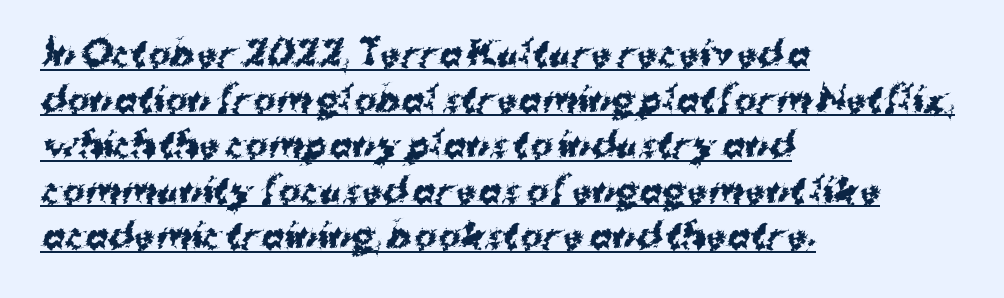
The image shows 34 px bold sans-serif type; set left-aligned, normal line spacing (1.34x), normal letter spacing, underlined; medium stroke contrast and a medium x-height.
